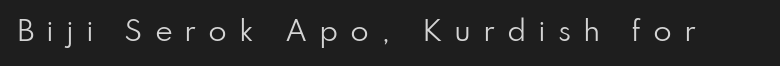
Upright lettering throughout. A quiet, ordinary-to-light weight characterises the typeface. The strip under each line holds only bare page. The face used here is rendered with a markedly widened letterfit.
